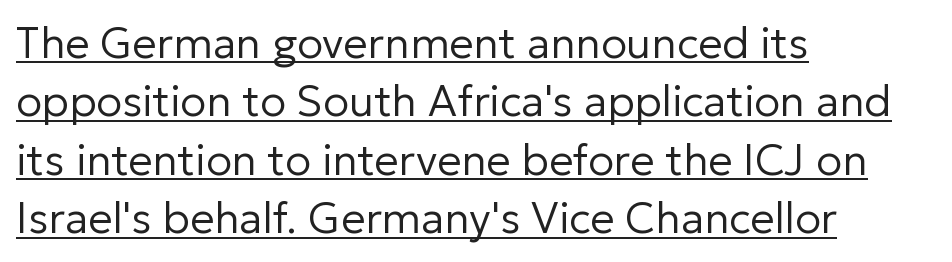
{"serif": "no", "italic": "no", "bold": "no", "weight": "regular", "width": "normal", "stroke_contrast": "low", "x_height": "medium", "monospaced": "no", "underline": "yes", "align": "left", "line_spacing": "normal", "line_spacing_ratio": 1.36, "letter_spacing": "normal", "letter_spacing_em": 0.0, "glyph_px": 43}
